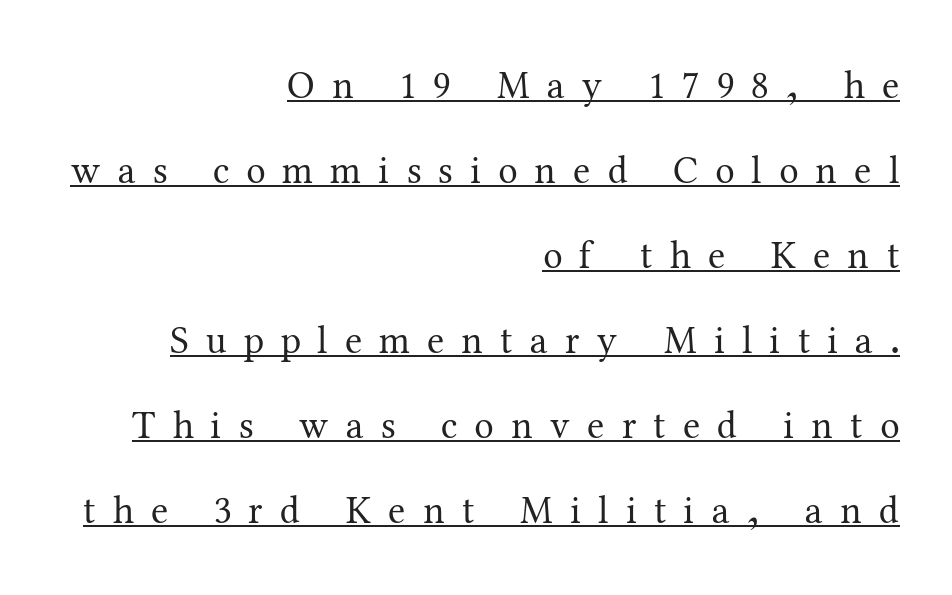
Q: Is the text bold? A: No.
Q: Is the text italic (slanted)? A: No, it is upright.
Q: Is the typeface a serif or a sans-serif typeface? A: Serif.
Q: Is the text underlined? A: Yes.
Q: How is the paragraph aligned? A: Right-aligned.
Q: Is the spacing between letters normal or unusually wide? A: Unusually wide.
Q: Is the spacing between lines tight, normal or loose? A: Loose.
Q: Width (condensed, normal, or wide)? A: Normal.
Q: Stroke contrast? A: Medium.
Q: x-height? A: Medium.
Q: Monospaced? A: No.
